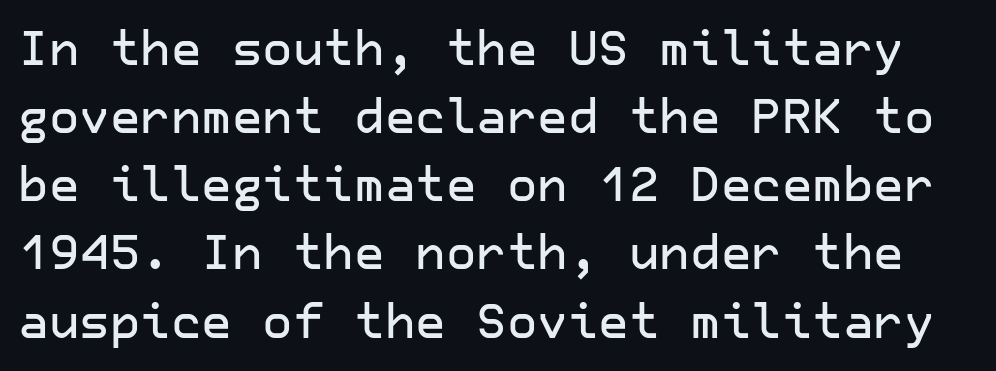
{"serif": "no", "italic": "no", "width": "normal", "stroke_contrast": "low", "x_height": "medium", "underline": "no", "line_spacing": "normal", "line_spacing_ratio": 1.45, "letter_spacing": "normal", "letter_spacing_em": 0.0, "glyph_px": 47}
